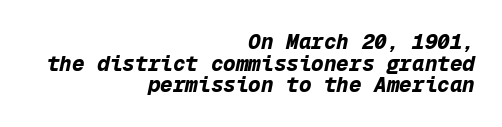
Q: Is the text bold? A: Yes.
Q: Is the text italic (slanted)? A: Yes, it leans right by about 12 degrees.
Q: Is the text underlined? A: No.
Q: How is the paragraph aligned? A: Right-aligned.
Q: Is the spacing between letters normal or unusually wide? A: Normal.
Q: Is the spacing between lines tight, normal or loose? A: Tight.
